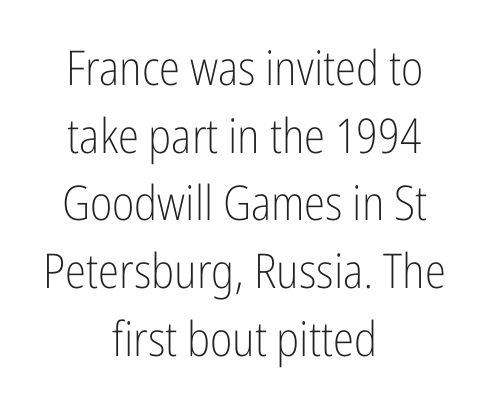
{"serif": "no", "italic": "no", "bold": "no", "weight": "light", "width": "condensed", "stroke_contrast": "low", "x_height": "medium", "monospaced": "no", "underline": "no", "align": "center", "line_spacing": "normal", "line_spacing_ratio": 1.41, "letter_spacing": "normal", "letter_spacing_em": 0.0, "glyph_px": 48}
